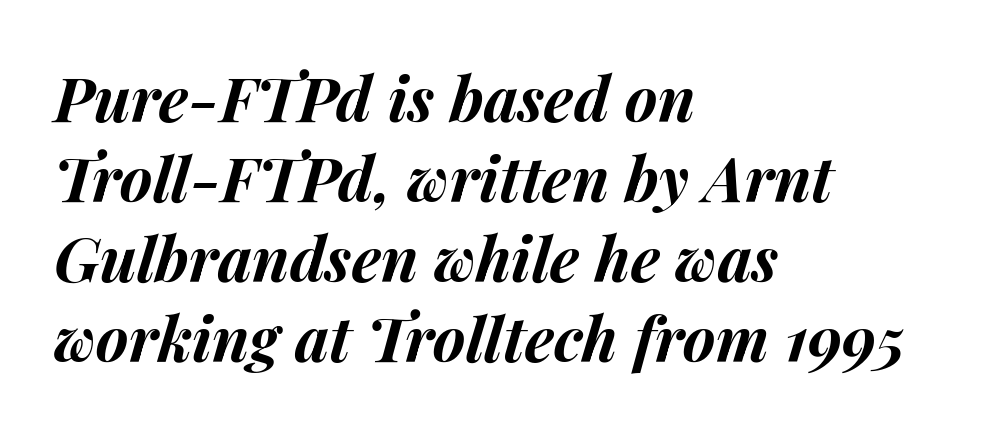
{"italic": "yes", "lean": "right", "slant_degrees": 14, "bold": "yes", "weight": "bold", "width": "normal", "stroke_contrast": "medium", "x_height": "medium", "monospaced": "no", "underline": "no", "align": "left", "line_spacing": "normal", "line_spacing_ratio": 1.29, "letter_spacing": "normal", "letter_spacing_em": 0.0, "glyph_px": 62}
